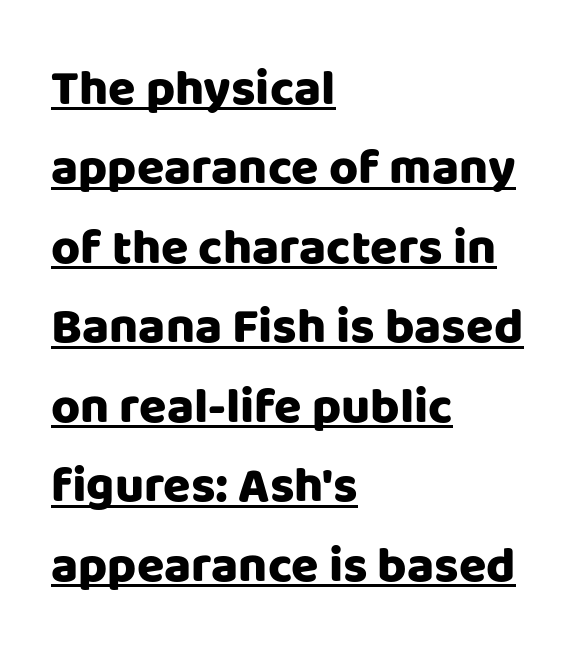
{"serif": "no", "italic": "no", "bold": "yes", "weight": "heavy", "width": "normal", "stroke_contrast": "low", "x_height": "large", "monospaced": "no", "underline": "yes", "align": "left", "line_spacing": "normal", "line_spacing_ratio": 1.59, "letter_spacing": "normal", "letter_spacing_em": 0.0, "glyph_px": 50}
